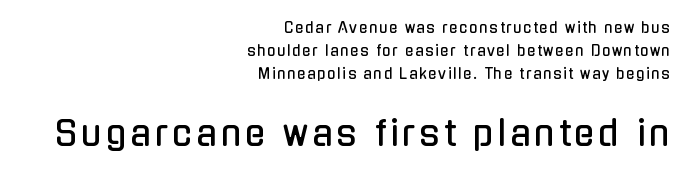
The image shows 34 px condensed sans-serif type, upright; set right-aligned, normal line spacing (1.65x), not underlined; the second (bottom) block is 2.43x larger; low stroke contrast and a medium x-height.
